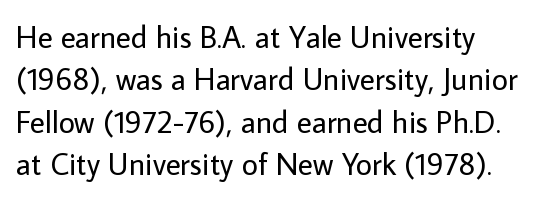
Q: Is the text bold? A: No.
Q: Is the text italic (slanted)? A: No, it is upright.
Q: Is the typeface a serif or a sans-serif typeface? A: Sans-serif.
Q: Is the text underlined? A: No.
Q: How is the paragraph aligned? A: Left-aligned.
Q: Is the spacing between letters normal or unusually wide? A: Normal.
Q: Is the spacing between lines tight, normal or loose? A: Normal.
Q: Width (condensed, normal, or wide)? A: Normal.
Q: Stroke contrast? A: Low.
Q: x-height? A: Medium.
Q: Monospaced? A: No.
